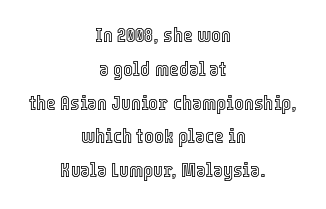
Unmarked baselines from the first word to the last. The rendering positions every line midway between the sides. Short note: letters normally spaced. It's the straight-up-and-down kind of type. Regarding leading, the lines here are spaced in the standard way.
